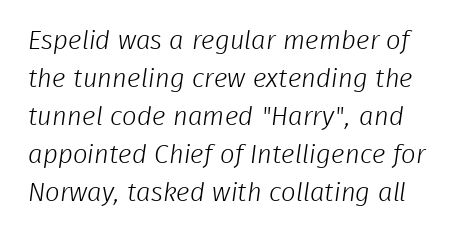
{"bold": "no", "underline": "no", "line_spacing": "normal", "line_spacing_ratio": 1.46, "letter_spacing": "normal", "letter_spacing_em": 0.0, "glyph_px": 26}
